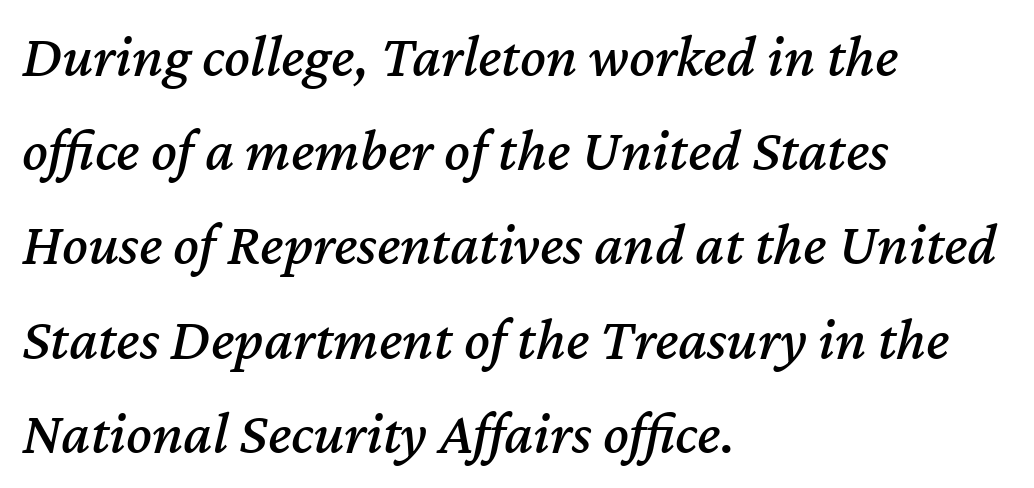
The image shows 60 px text type, italic (leaning right); set left-aligned, normal line spacing (1.57x), normal letter spacing, not underlined; medium stroke contrast and a medium x-height.
